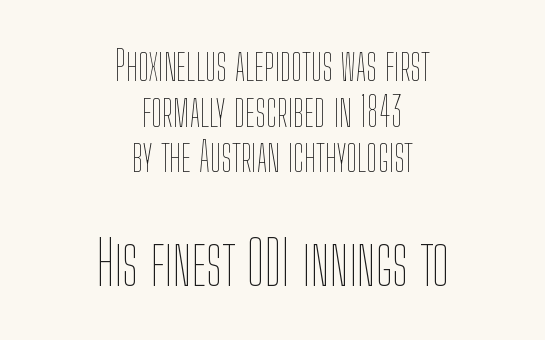
The image shows 61 px thin, condensed type, upright; set centered, tight line spacing (1.11x), normal letter spacing, not underlined; the second (bottom) block is 1.49x larger; low stroke contrast and a medium x-height.
